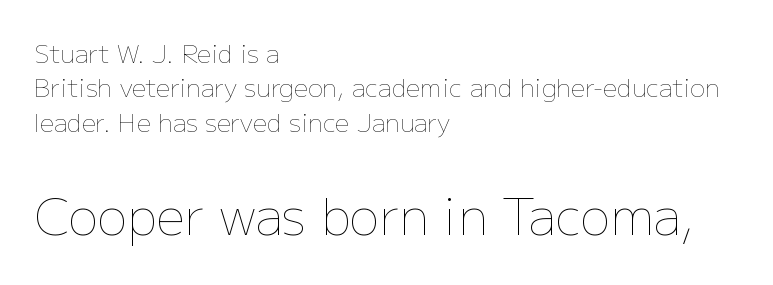
{"italic": "no", "bold": "no", "weight": "thin", "width": "normal", "stroke_contrast": "low", "x_height": "medium", "monospaced": "no", "underline": "no", "align": "left", "line_spacing": "normal", "line_spacing_ratio": 1.38, "letter_spacing": "normal", "letter_spacing_em": 0.0, "larger_block": "second", "size_ratio": 2.0, "glyph_px": 50}
